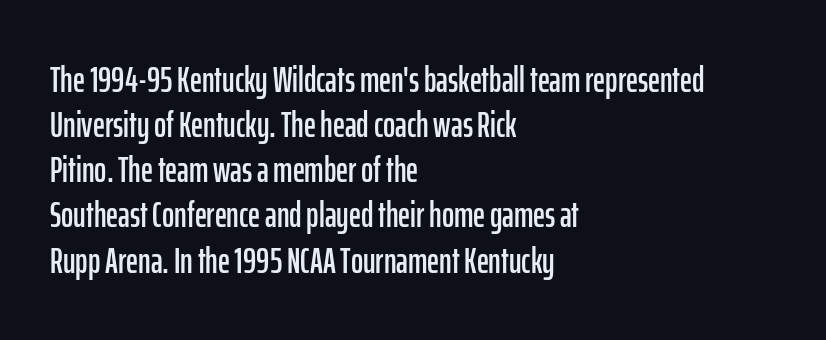
The image shows 37 px condensed sans-serif type, upright; set left-aligned, line spacing 1.22x, normal letter spacing, not underlined; low stroke contrast and a medium x-height.
